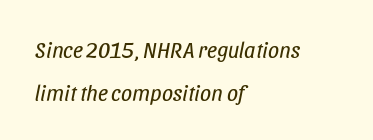
Q: Is the text bold? A: No.
Q: Is the text italic (slanted)? A: Yes, it leans right by about 11 degrees.
Q: Is the text underlined? A: No.
Q: How is the paragraph aligned? A: Left-aligned.
Q: Is the spacing between letters normal or unusually wide? A: Normal.
Q: Is the spacing between lines tight, normal or loose? A: Loose.
